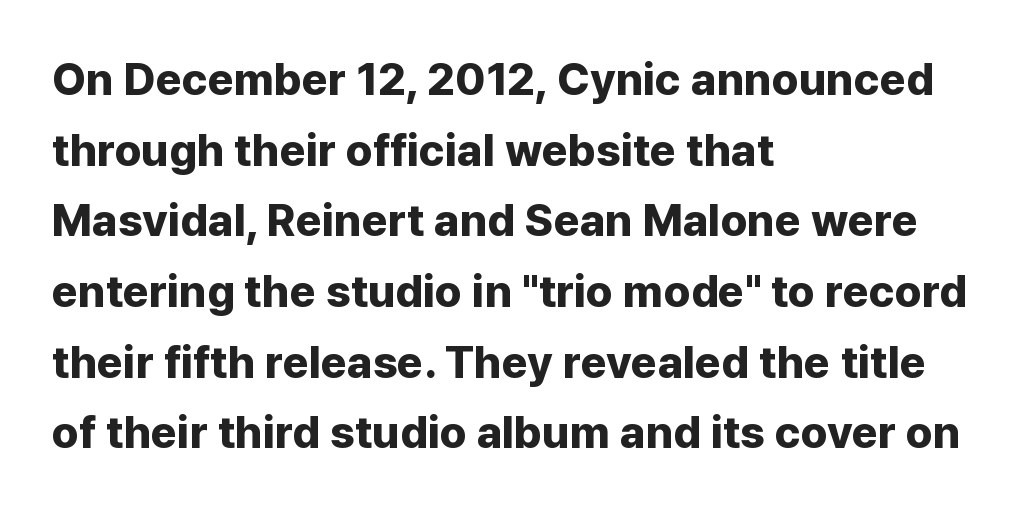
{"serif": "no", "italic": "no", "bold": "yes", "weight": "bold", "width": "normal", "stroke_contrast": "low", "x_height": "medium", "monospaced": "no", "underline": "no", "align": "left", "line_spacing": "normal", "line_spacing_ratio": 1.57, "letter_spacing": "normal", "letter_spacing_em": 0.0, "glyph_px": 45}
